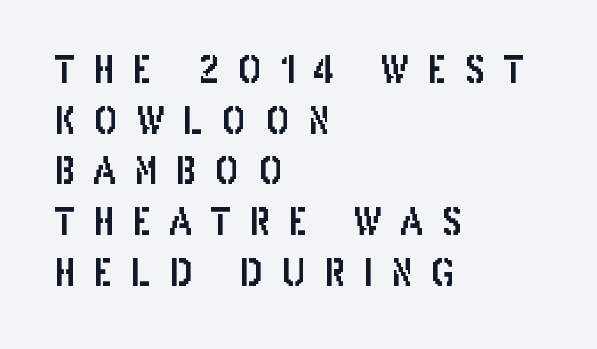
Teacher's note: observe the even left margin — that is flush-left alignment. The strip under each line holds only bare page. The passage shown is typeset with a sans-serif family. No italicization has been applied; the sample stays upright.
